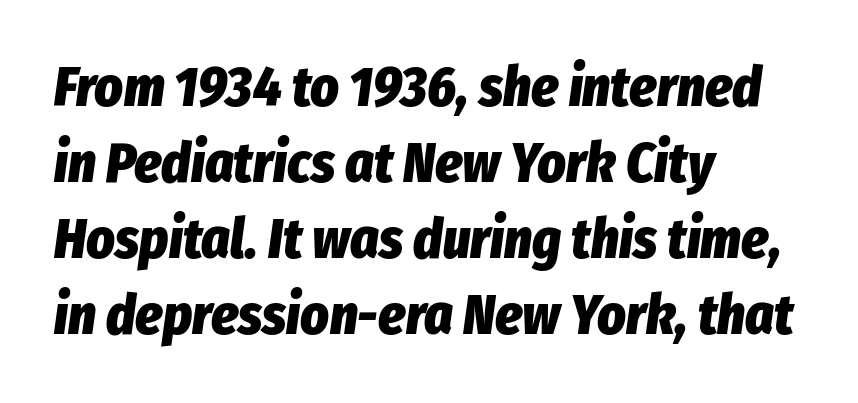
Q: Is the text bold? A: Yes.
Q: Is the text italic (slanted)? A: Yes, it leans right by about 8 degrees.
Q: Is the text underlined? A: No.
Q: How is the paragraph aligned? A: Left-aligned.
Q: Is the spacing between letters normal or unusually wide? A: Normal.
Q: Is the spacing between lines tight, normal or loose? A: Normal.
Q: Width (condensed, normal, or wide)? A: Condensed.
Q: Stroke contrast? A: Low.
Q: x-height? A: Medium.
Q: Monospaced? A: No.
